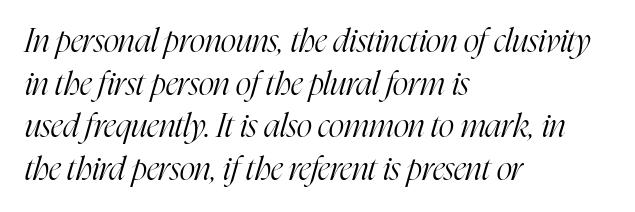
Q: Is the text bold? A: No.
Q: Is the text italic (slanted)? A: Yes, it leans right by about 16 degrees.
Q: Is the typeface a serif or a sans-serif typeface? A: Serif.
Q: Is the text underlined? A: No.
Q: How is the paragraph aligned? A: Left-aligned.
Q: Is the spacing between letters normal or unusually wide? A: Normal.
Q: Is the spacing between lines tight, normal or loose? A: Normal.
Q: Width (condensed, normal, or wide)? A: Condensed.
Q: Stroke contrast? A: High.
Q: x-height? A: Medium.
Q: Monospaced? A: No.
